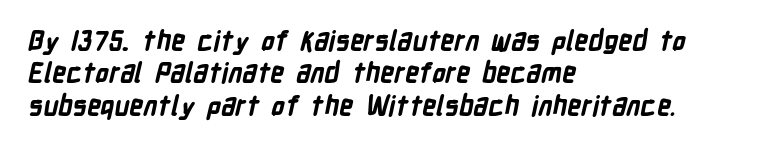
The image shows 27 px bold type; set left-aligned, line spacing 1.2x, normal letter spacing, not underlined.
